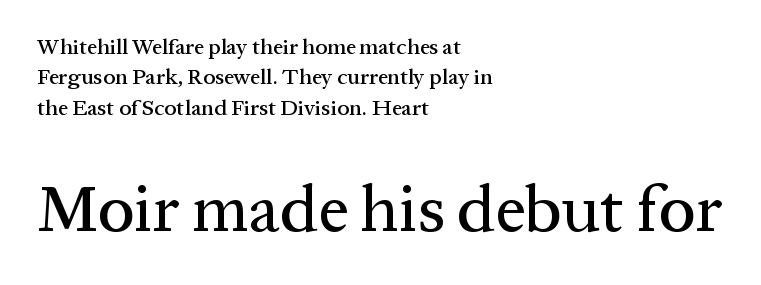
The image shows 66 px serif type, upright; set left-aligned, normal line spacing (1.38x), normal letter spacing, not underlined; the second (bottom) block is 3.0x larger; medium stroke contrast and a medium x-height.
